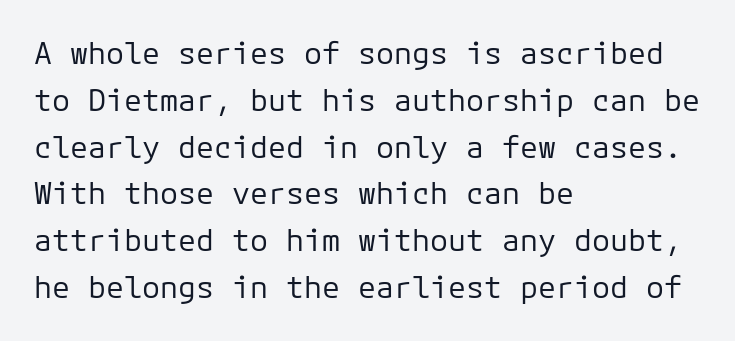
{"serif": "no", "italic": "no", "bold": "no", "weight": "regular", "width": "normal", "stroke_contrast": "low", "x_height": "medium", "monospaced": "yes", "underline": "no", "align": "left", "line_spacing": "normal", "line_spacing_ratio": 1.56, "letter_spacing": "normal", "letter_spacing_em": 0.0, "glyph_px": 30}
